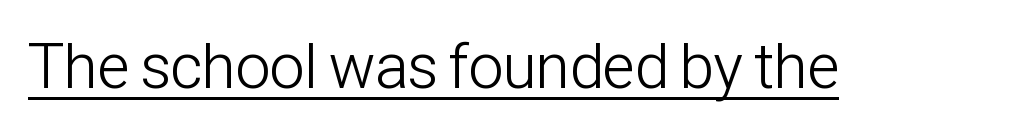
The image shows 63 px light, condensed sans-serif type, upright; set normal letter spacing, underlined; low stroke contrast and a medium x-height.
